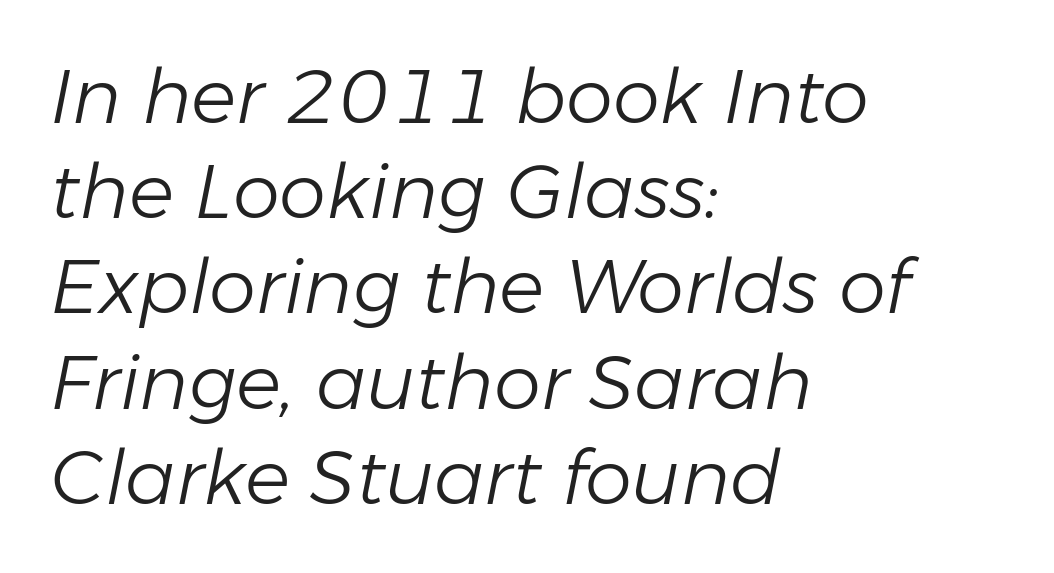
A typesetter would call this leading conventional body-copy spacing. Note the varied advance widths — an 'i' is clearly narrower than an 'm'. Any mark beneath the type? The region is blank. Vertical stems look standard width or narrower in stroke. The lines are quadded left.
